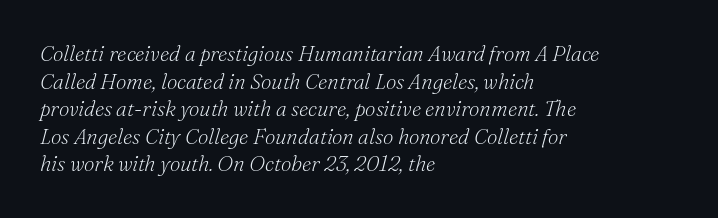
Q: Is the text bold? A: No.
Q: Is the text italic (slanted)? A: Yes, it leans right by about 16 degrees.
Q: Is the text underlined? A: No.
Q: How is the paragraph aligned? A: Left-aligned.
Q: Is the spacing between letters normal or unusually wide? A: Normal.
Q: Is the spacing between lines tight, normal or loose? A: Normal.
